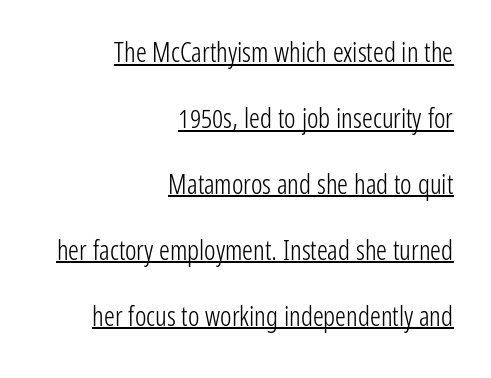
{"italic": "no", "bold": "no", "underline": "yes", "align": "right", "line_spacing": "loose", "line_spacing_ratio": 2.44, "letter_spacing": "normal", "letter_spacing_em": 0.0, "glyph_px": 27}
